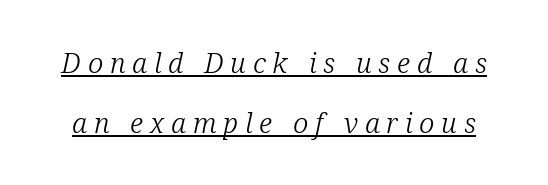
{"serif": "yes", "italic": "yes", "lean": "right", "slant_degrees": 12, "bold": "no", "weight": "light", "width": "normal", "stroke_contrast": "low", "x_height": "medium", "monospaced": "no", "underline": "yes", "line_spacing": "loose", "line_spacing_ratio": 2.14, "letter_spacing": "wide", "letter_spacing_em": 0.24, "glyph_px": 28}
